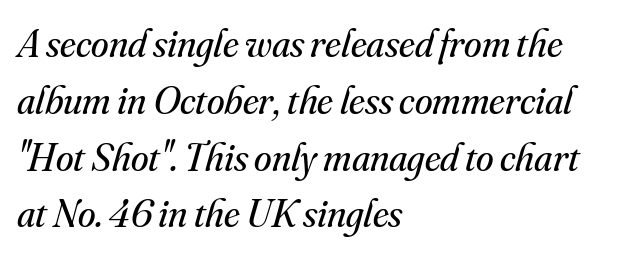
Think of a printed novel: that variable character pitch is what you see here. Does the lettering tilt? It does — this is italic. These glyphs show unthickened strokes, regular width or finer. The passage is arranged the way most books set body copy — flush left. This sample uses a serif face.
